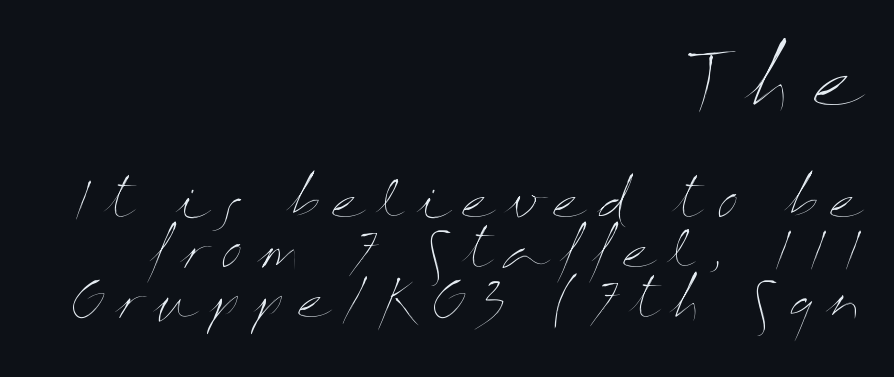
{"bold": "no", "weight": "thin", "width": "wide", "stroke_contrast": "medium", "x_height": "medium", "monospaced": "no", "underline": "no", "align": "right", "line_spacing": "tight", "line_spacing_ratio": 0.98, "letter_spacing": "wide", "letter_spacing_em": 0.24, "larger_block": "first", "size_ratio": 1.51, "glyph_px": 77}
